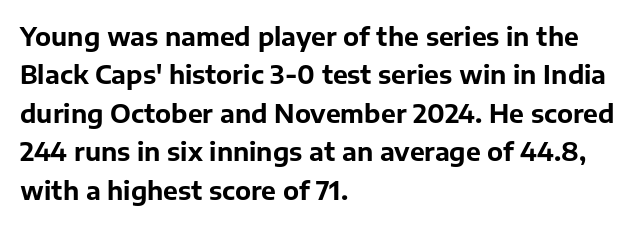
Q: Is the text bold? A: Yes.
Q: Is the text italic (slanted)? A: No, it is upright.
Q: Is the text underlined? A: No.
Q: How is the paragraph aligned? A: Left-aligned.
Q: Is the spacing between letters normal or unusually wide? A: Normal.
Q: Is the spacing between lines tight, normal or loose? A: Normal.
